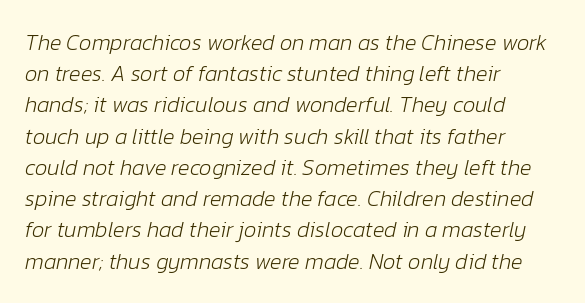
Q: Is the text bold? A: No.
Q: Is the text italic (slanted)? A: Yes, it leans right by about 12 degrees.
Q: Is the text underlined? A: No.
Q: How is the paragraph aligned? A: Left-aligned.
Q: Is the spacing between letters normal or unusually wide? A: Normal.
Q: Is the spacing between lines tight, normal or loose? A: Normal.
